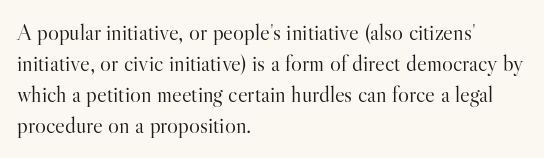
Q: Is the text bold? A: No.
Q: Is the text italic (slanted)? A: No, it is upright.
Q: Is the text underlined? A: No.
Q: How is the paragraph aligned? A: Left-aligned.
Q: Is the spacing between letters normal or unusually wide? A: Normal.
Q: Is the spacing between lines tight, normal or loose? A: Normal.
